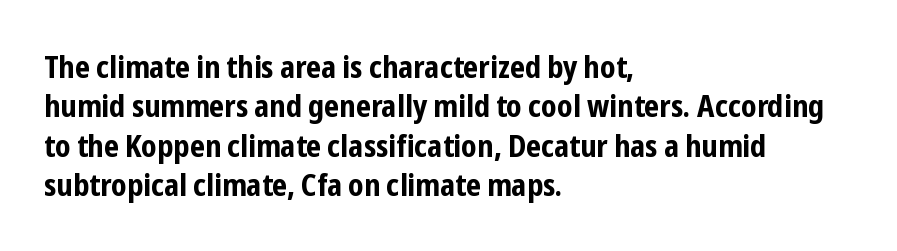
Q: Is the text bold? A: Yes.
Q: Is the text italic (slanted)? A: No, it is upright.
Q: Is the typeface a serif or a sans-serif typeface? A: Sans-serif.
Q: Is the text underlined? A: No.
Q: How is the paragraph aligned? A: Left-aligned.
Q: Is the spacing between letters normal or unusually wide? A: Normal.
Q: Is the spacing between lines tight, normal or loose? A: Normal.
Q: Width (condensed, normal, or wide)? A: Condensed.
Q: Stroke contrast? A: Low.
Q: x-height? A: Medium.
Q: Monospaced? A: No.
